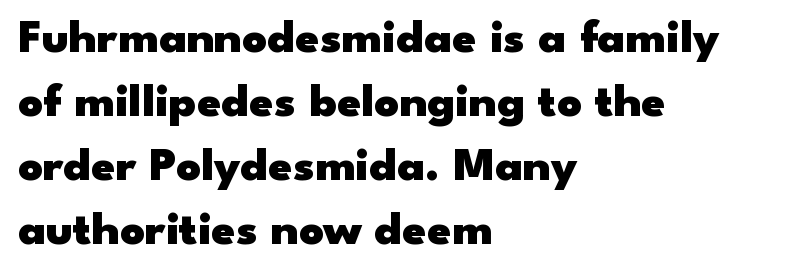
{"serif": "no", "italic": "no", "bold": "yes", "weight": "heavy", "width": "wide", "stroke_contrast": "low", "x_height": "small", "monospaced": "no", "underline": "no", "align": "left", "line_spacing": "normal", "line_spacing_ratio": 1.33, "letter_spacing": "normal", "letter_spacing_em": 0.0, "glyph_px": 48}
